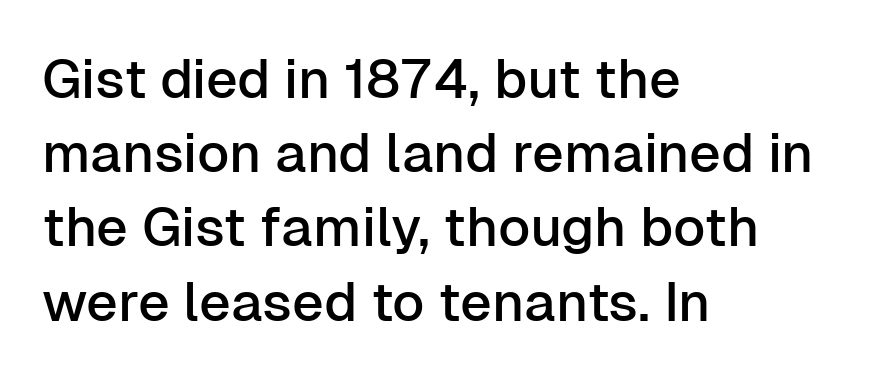
The image shows 55 px sans-serif type, upright; set left-aligned, normal line spacing (1.35x), normal letter spacing, not underlined; low stroke contrast and a medium x-height.
